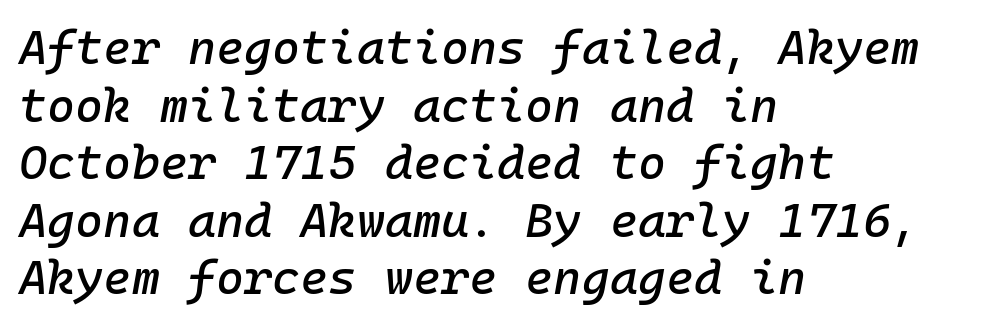
No extra tracking has been applied to these lines. Here the designer chose a console-style face with uniform glyph widths. It's the slanting kind of type. The words here are not underlined. A student would call this left alignment; a typographer would say flush left, rag right.
